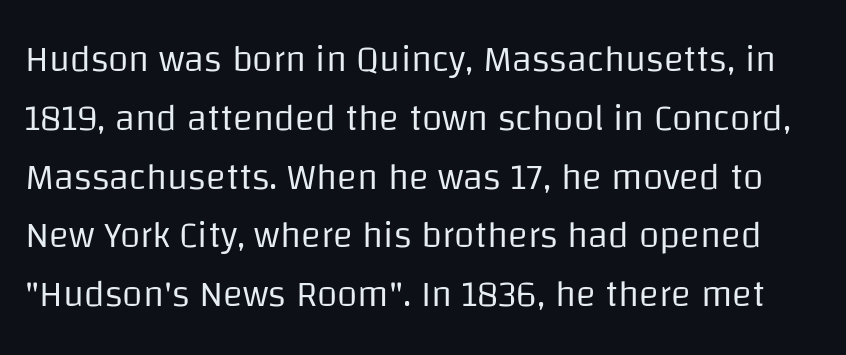
{"serif": "no", "italic": "no", "bold": "no", "weight": "regular", "width": "normal", "stroke_contrast": "low", "x_height": "large", "monospaced": "no", "underline": "no", "line_spacing": "normal", "line_spacing_ratio": 1.59, "letter_spacing": "normal", "letter_spacing_em": 0.0, "glyph_px": 37}
